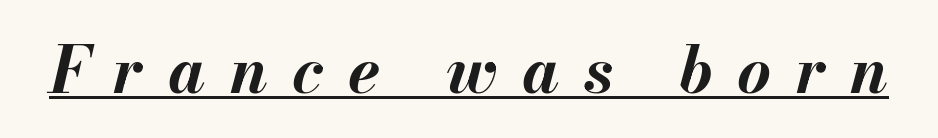
Honestly, the underline is the first thing you notice here. Slanted lettering throughout. Think of a printed novel: that variable character pitch is what you see here. Every letter is thick-stroked: bold, no question.
